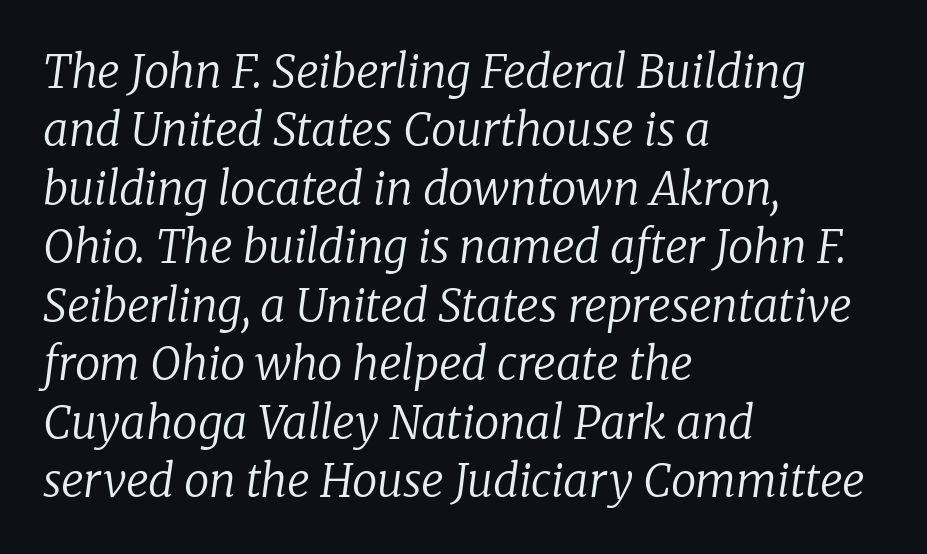
Q: Is the text bold? A: No.
Q: Is the text italic (slanted)? A: Yes, it leans right by about 8 degrees.
Q: Is the typeface a serif or a sans-serif typeface? A: Serif.
Q: Is the text underlined? A: No.
Q: How is the paragraph aligned? A: Left-aligned.
Q: Is the spacing between letters normal or unusually wide? A: Normal.
Q: Is the spacing between lines tight, normal or loose? A: Normal.
Q: Width (condensed, normal, or wide)? A: Normal.
Q: Stroke contrast? A: Low.
Q: x-height? A: Medium.
Q: Monospaced? A: No.
